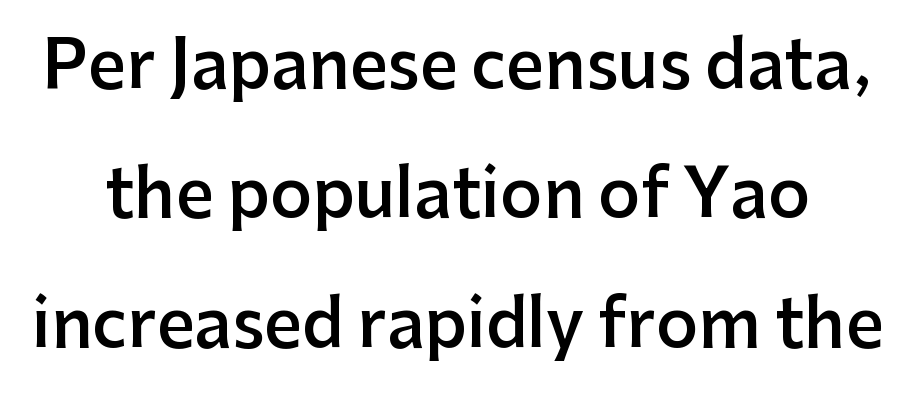
{"serif": "no", "italic": "no", "bold": "semi", "weight": "semibold", "width": "normal", "stroke_contrast": "low", "x_height": "medium", "monospaced": "no", "underline": "no", "line_spacing": "loose", "line_spacing_ratio": 1.96, "letter_spacing": "normal", "letter_spacing_em": 0.0, "glyph_px": 66}
